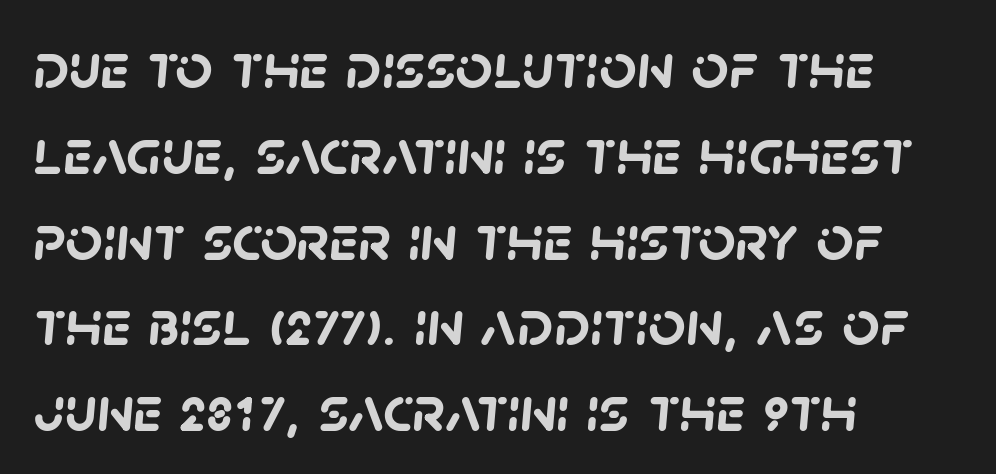
{"serif": "no", "bold": "yes", "weight": "semibold", "width": "normal", "stroke_contrast": "low", "x_height": "large", "monospaced": "no", "underline": "no", "align": "left", "line_spacing": "normal", "line_spacing_ratio": 1.32, "letter_spacing": "normal", "letter_spacing_em": 0.0, "glyph_px": 65}
